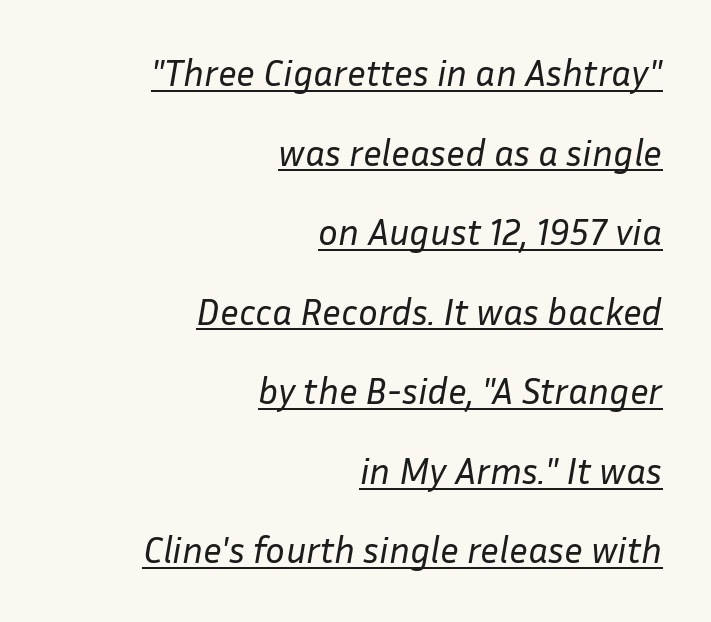
Glyph-to-glyph distance matches everyday printed text. When letters slant like this, we call the style italic. These lines stack with their right ends in a neat column. The line-height multiplier appears high, well above default.
